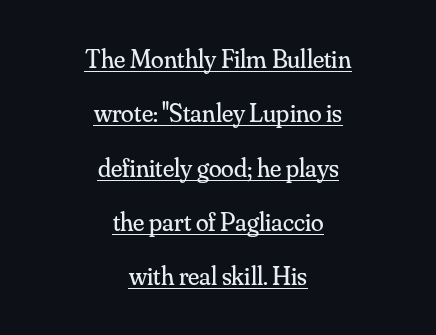
Q: Is the text bold? A: No.
Q: Is the text italic (slanted)? A: No, it is upright.
Q: Is the text underlined? A: Yes.
Q: How is the paragraph aligned? A: Centered.
Q: Is the spacing between letters normal or unusually wide? A: Normal.
Q: Is the spacing between lines tight, normal or loose? A: Loose.
